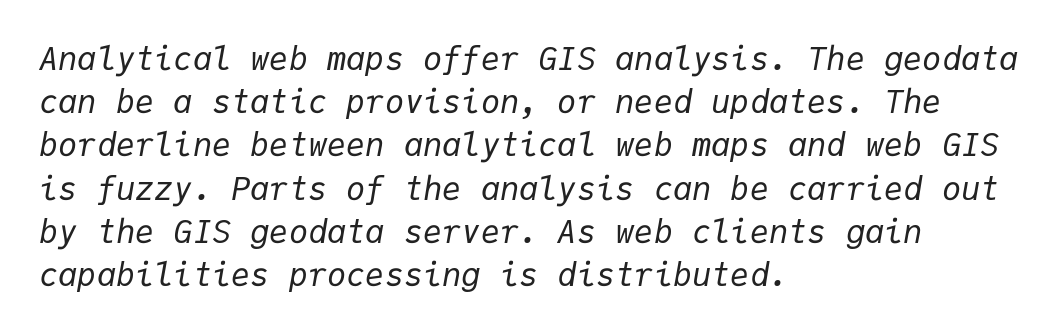
Q: Is the text bold? A: No.
Q: Is the text italic (slanted)? A: Yes, it leans right by about 9 degrees.
Q: Is the text underlined? A: No.
Q: How is the paragraph aligned? A: Left-aligned.
Q: Is the spacing between letters normal or unusually wide? A: Normal.
Q: Is the spacing between lines tight, normal or loose? A: Normal.
Q: Width (condensed, normal, or wide)? A: Normal.
Q: Stroke contrast? A: Low.
Q: x-height? A: Medium.
Q: Monospaced? A: Yes.
